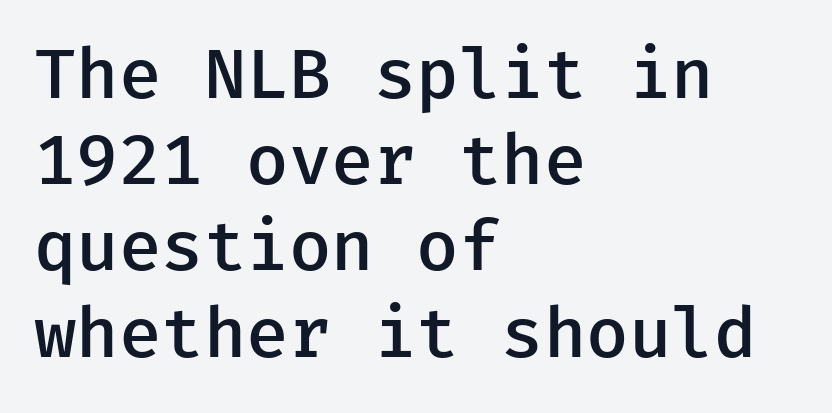
{"serif": "no", "italic": "no", "bold": "semi", "weight": "semibold", "width": "normal", "stroke_contrast": "low", "x_height": "medium", "monospaced": "yes", "underline": "no", "align": "left", "line_spacing": "normal", "line_spacing_ratio": 1.25, "letter_spacing": "normal", "letter_spacing_em": 0.0, "glyph_px": 69}
